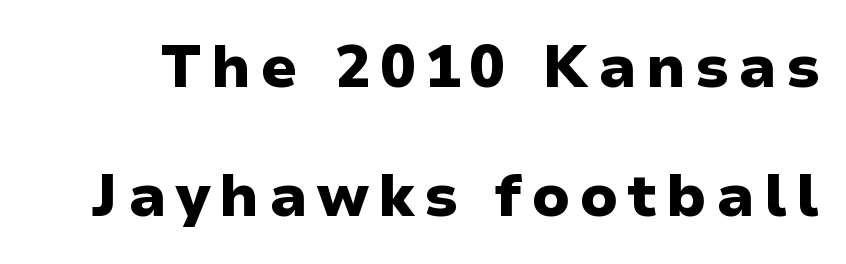
Q: Is the text bold? A: Yes.
Q: Is the text italic (slanted)? A: No, it is upright.
Q: Is the typeface a serif or a sans-serif typeface? A: Sans-serif.
Q: Is the text underlined? A: No.
Q: Is the spacing between lines tight, normal or loose? A: Loose.
Q: Width (condensed, normal, or wide)? A: Normal.
Q: Stroke contrast? A: Low.
Q: x-height? A: Medium.
Q: Monospaced? A: No.
